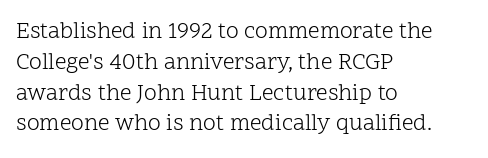
The image shows 23 px text type, upright; set left-aligned, normal line spacing (1.34x), normal letter spacing, not underlined.
